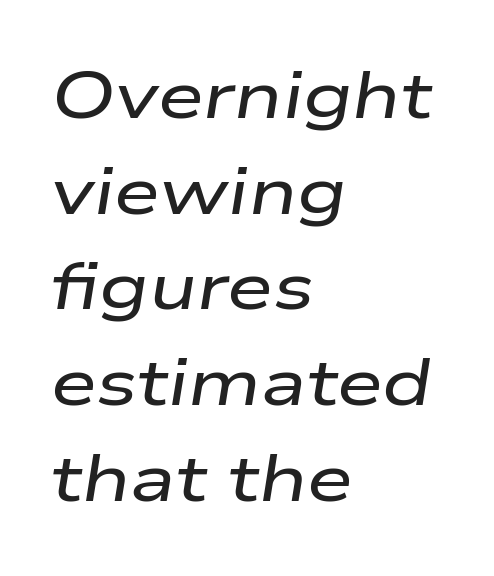
{"italic": "yes", "lean": "right", "slant_degrees": 9, "width": "wide", "stroke_contrast": "low", "x_height": "medium", "monospaced": "no", "underline": "no", "align": "left", "line_spacing": "normal", "line_spacing_ratio": 1.45, "letter_spacing": "normal", "letter_spacing_em": 0.0, "glyph_px": 66}
